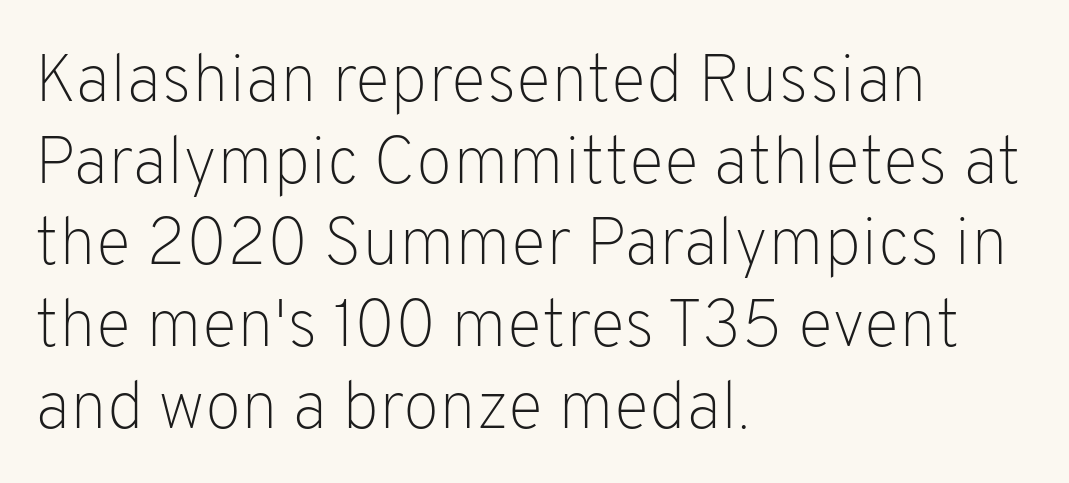
The image shows 67 px light sans-serif type, upright; set left-aligned, line spacing 1.22x, normal letter spacing, not underlined; low stroke contrast and a medium x-height.
